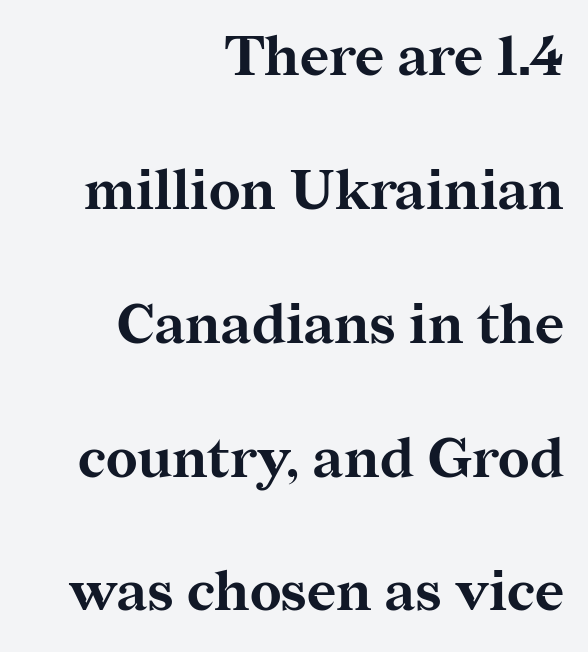
The image shows 56 px bold serif type, upright; set right-aligned, loose line spacing (2.39x), normal letter spacing, not underlined; medium stroke contrast and a medium x-height.
